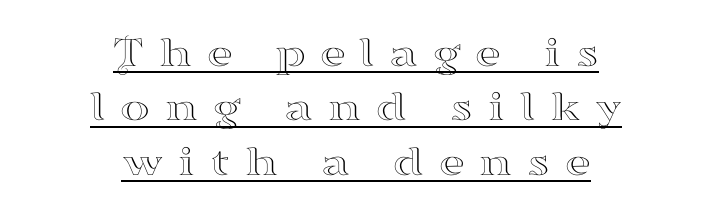
Does the type have serifs? Yes, each stem ends in a small foot. These lines were composed using upright roman letters. This sample has the flowing, uneven cadence of proportional lettering. Which margin do the lines hug? Neither — every line sits in the middle.
